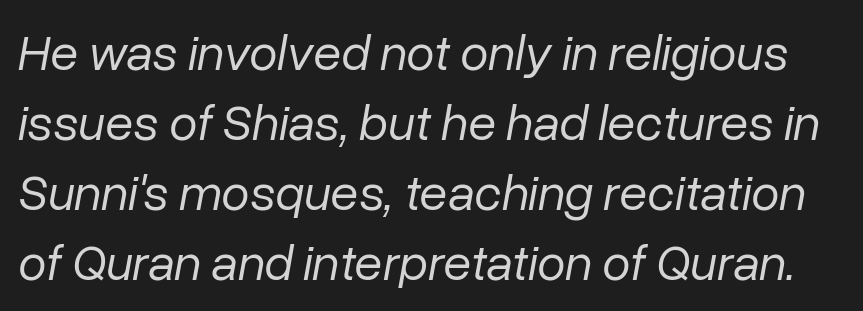
The image shows 51 px regular-weight type, italic (leaning right); set normal line spacing (1.37x), normal letter spacing, not underlined; low stroke contrast and a medium x-height.
